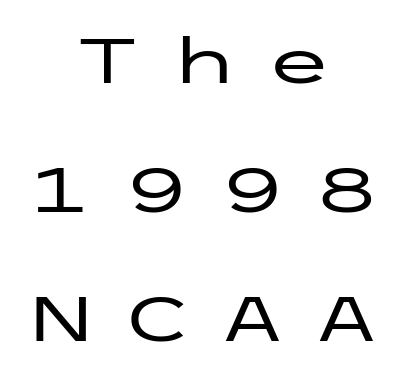
The image shows 62 px wide sans-serif type, upright; set centered, loose line spacing (2.08x), unusually wide letter spacing (+0.44 em), not underlined; low stroke contrast and a medium x-height.
